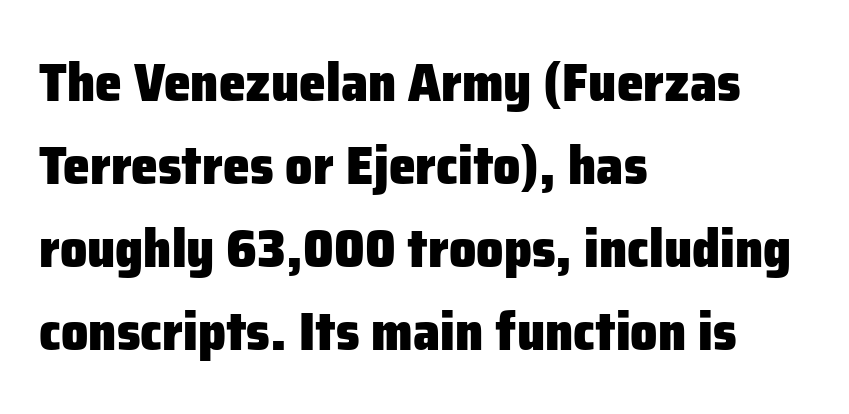
{"serif": "no", "italic": "no", "bold": "yes", "weight": "heavy", "width": "normal", "stroke_contrast": "low", "x_height": "medium", "monospaced": "no", "underline": "no", "align": "left", "line_spacing": "normal", "line_spacing_ratio": 1.54, "letter_spacing": "normal", "letter_spacing_em": 0.0, "glyph_px": 54}
